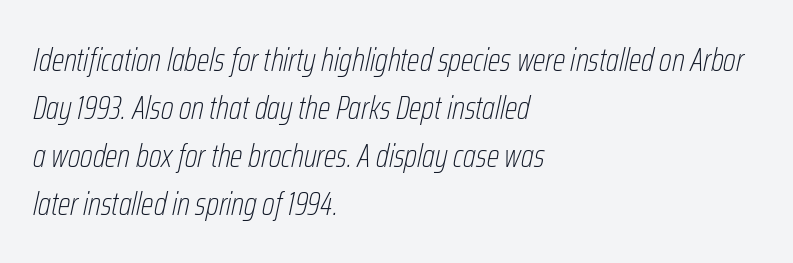
Q: Is the text bold? A: No.
Q: Is the text italic (slanted)? A: Yes, it leans right by about 12 degrees.
Q: Is the text underlined? A: No.
Q: How is the paragraph aligned? A: Left-aligned.
Q: Is the spacing between letters normal or unusually wide? A: Normal.
Q: Is the spacing between lines tight, normal or loose? A: Normal.
Q: Width (condensed, normal, or wide)? A: Condensed.
Q: Stroke contrast? A: Low.
Q: x-height? A: Medium.
Q: Monospaced? A: No.
